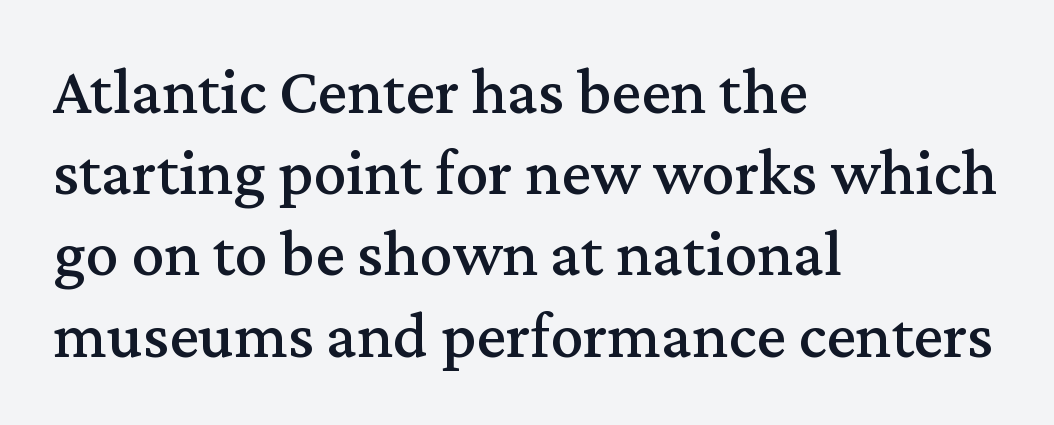
Q: Is the text italic (slanted)? A: No, it is upright.
Q: Is the typeface a serif or a sans-serif typeface? A: Serif.
Q: Is the text underlined? A: No.
Q: How is the paragraph aligned? A: Left-aligned.
Q: Is the spacing between letters normal or unusually wide? A: Normal.
Q: Width (condensed, normal, or wide)? A: Normal.
Q: Stroke contrast? A: Medium.
Q: x-height? A: Medium.
Q: Monospaced? A: No.
